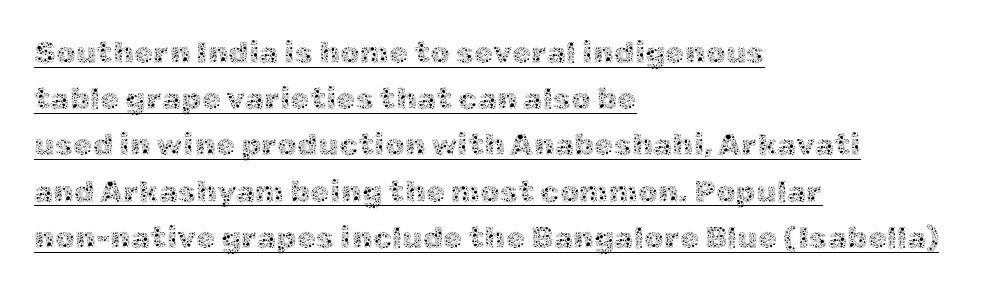
{"italic": "no", "bold": "no", "weight": "thin", "width": "normal", "x_height": "medium", "monospaced": "no", "underline": "yes", "align": "left", "line_spacing": "normal", "line_spacing_ratio": 1.49, "letter_spacing": "normal", "letter_spacing_em": 0.0, "glyph_px": 31}
